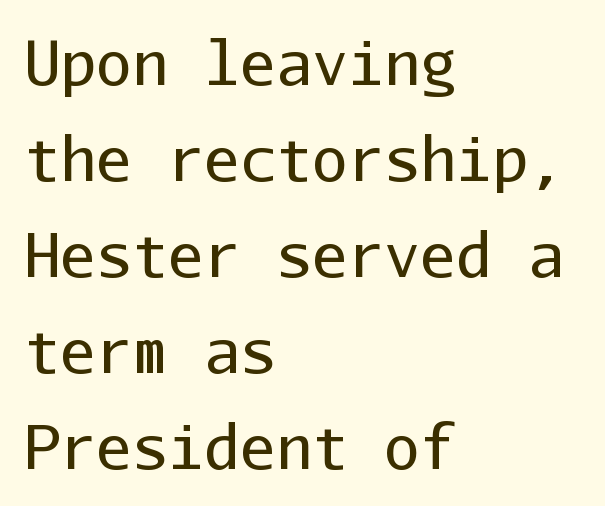
The image shows 60 px regular-weight sans-serif type, upright, monospaced; set left-aligned, normal line spacing (1.6x), normal letter spacing, not underlined; low stroke contrast and a medium x-height.
